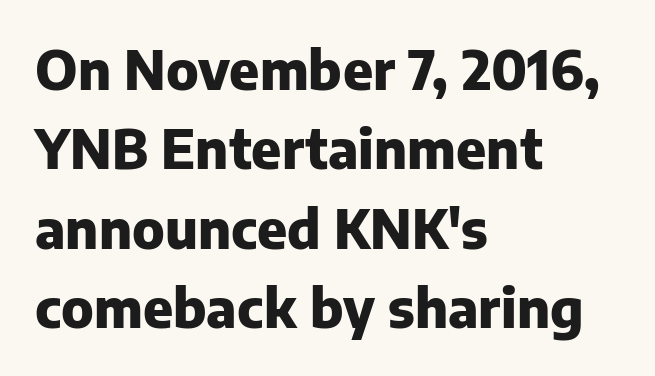
The gaps between neighbouring characters are ordinary and unremarkable. This block has exactly the height ordinary leading produces. Quick note: underline off. All the whitespace from short lines collects on the right. Unlike a traditional serif, this face leaves its strokes unadorned.
